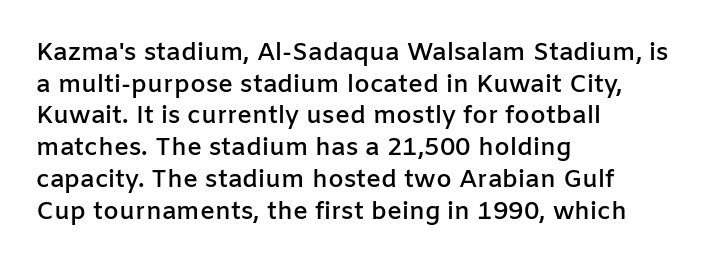
A semibold gives these letters moderate extra thickness, short of bold. The vertical gap from one line to the next is medium. The axis of the letterforms is exactly vertical. A typesetter would call this zero additional tracking. Plain, unruled lines of type. Leftover space on each line is placed entirely after the last word.
